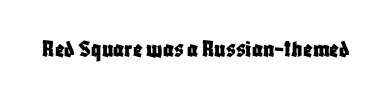
If you drew a line through each stem, it would be perfectly vertical. Characters follow at the spacing the type designer built in. The words here are not underlined.
